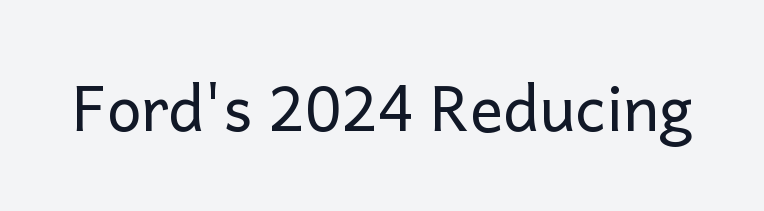
You could not count columns in this text — the font is proportionally spaced. The letters sit at their default tracking, neither squeezed nor spread. Anything drawn beneath the words? Only blank space. Upright lettering throughout. I'd call this a sans setting — the letters go barefoot. Is the stroke heavy? The answer is a plain regular-or-lighter.
